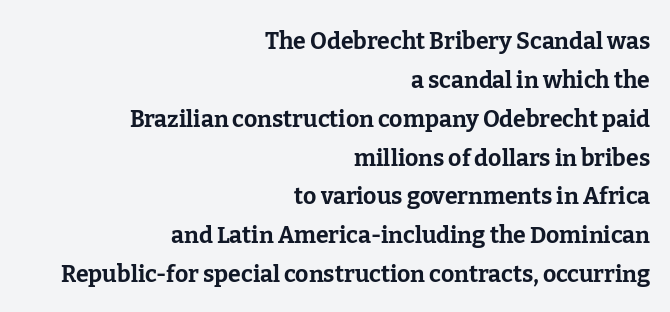
In terms of leading, this rendering sits right in the middle. The passage shown is not underscored anywhere. Nope, not italic — everything's standing straight. The lines are quadded right. Look at the stroke-to-counter ratio: heavy, a bold. How are the letters spaced? Ordinarily, with no added tracking.
